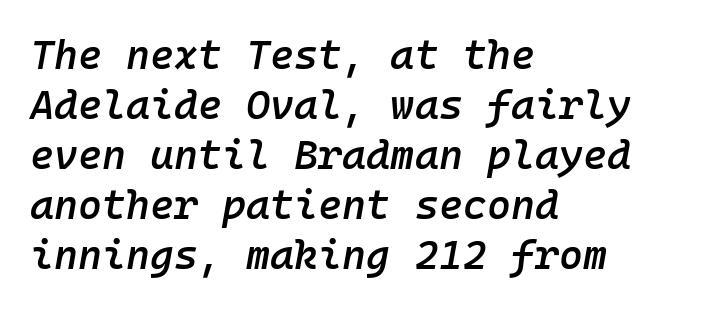
The image shows 41 px semibold type, italic (leaning right), monospaced; set left-aligned, line spacing 1.22x, normal letter spacing, not underlined; low stroke contrast and a medium x-height.
